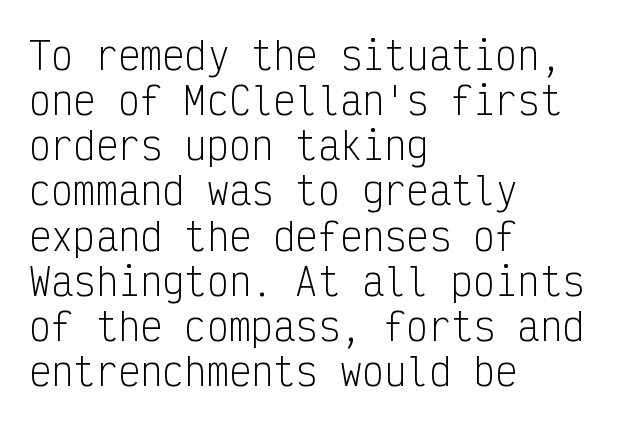
{"serif": "no", "italic": "no", "bold": "no", "weight": "light", "width": "condensed", "stroke_contrast": "low", "x_height": "medium", "monospaced": "yes", "underline": "no", "align": "left", "line_spacing_ratio": 1.22, "letter_spacing": "normal", "letter_spacing_em": 0.0, "glyph_px": 37}
